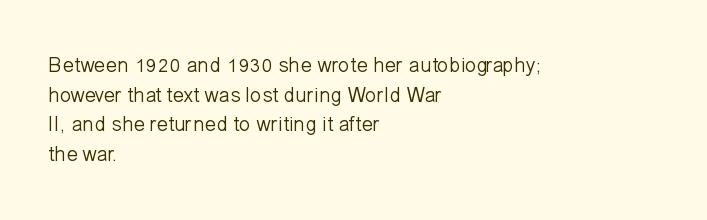
The image shows 21 px text type, upright; set left-aligned, normal line spacing (1.41x), normal letter spacing, not underlined.
